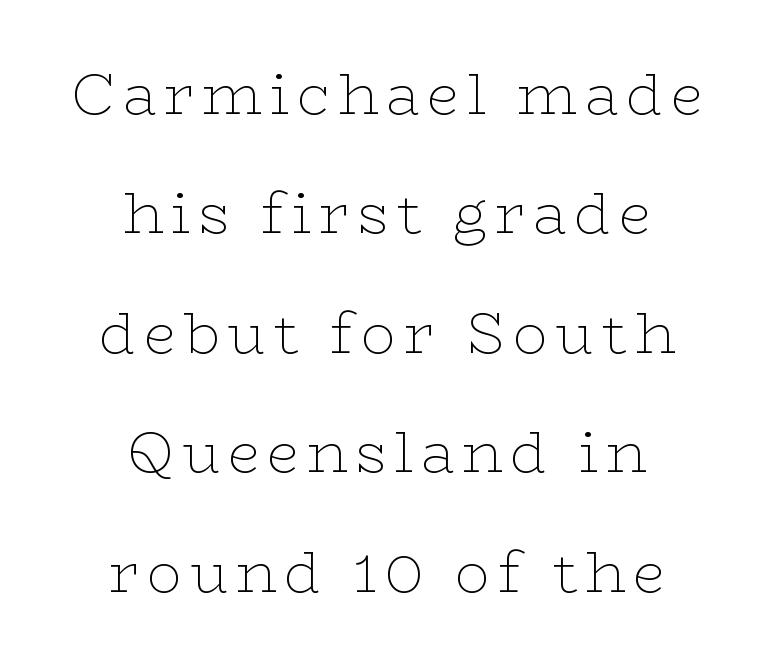
The image shows 58 px thin, wide serif type, upright; set centered, loose line spacing (2.06x), not underlined; low stroke contrast and a medium x-height.
